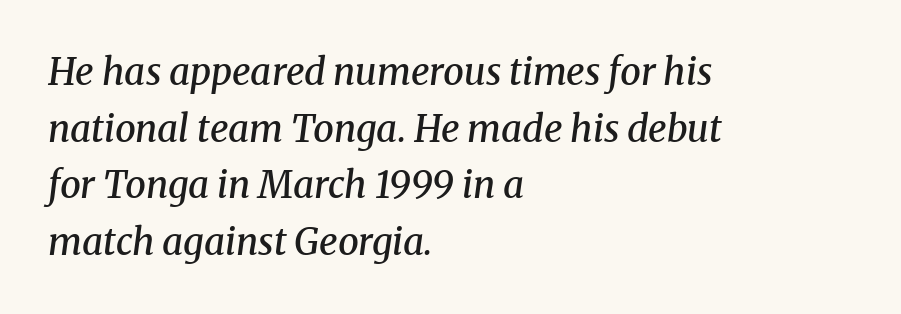
The glyphs look as if they've been sheared to an angle. A semibold gives these letters moderate extra thickness, short of bold. Horizontal bands of white between lines are of average thickness. Typeset ragged right — the left edge is the straight one. Look at the tracking — it's just the regular setting, nothing added. Is this a sans? No — the strokes have serifs.
